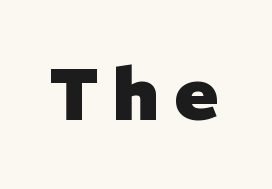
{"serif": "no", "bold": "yes", "weight": "heavy", "width": "normal", "stroke_contrast": "low", "x_height": "medium", "monospaced": "no", "underline": "no", "letter_spacing": "wide", "letter_spacing_em": 0.2, "glyph_px": 72}
